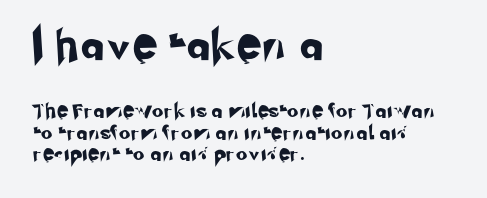
{"serif": "no", "width": "normal", "stroke_contrast": "low", "x_height": "small", "monospaced": "no", "underline": "no", "align": "left", "line_spacing": "normal", "line_spacing_ratio": 1.56, "letter_spacing": "wide", "letter_spacing_em": 0.2, "larger_block": "first", "size_ratio": 2.14, "glyph_px": 30}
